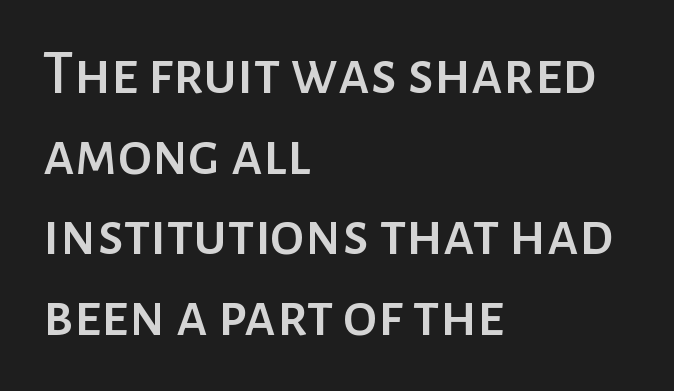
A typesetter would mark this as roman, not italic. The glyphs in this specimen are sans serif. Summary of vertical rhythm: regular, with standard interline spacing. A typesetter would call this proportional, since set widths differ per character.
